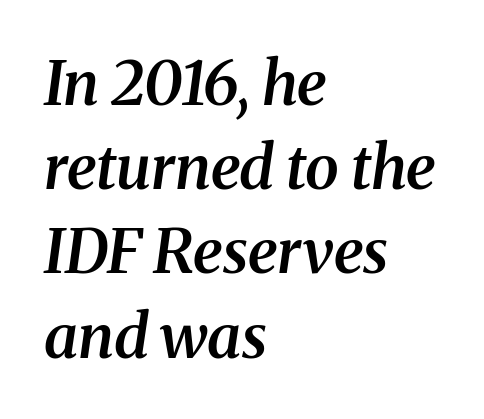
Q: Is the text bold? A: Semi-bold.
Q: Is the text italic (slanted)? A: Yes, it leans right by about 8 degrees.
Q: Is the typeface a serif or a sans-serif typeface? A: Serif.
Q: Is the text underlined? A: No.
Q: How is the paragraph aligned? A: Left-aligned.
Q: Is the spacing between letters normal or unusually wide? A: Normal.
Q: Is the spacing between lines tight, normal or loose? A: Normal.
Q: Width (condensed, normal, or wide)? A: Normal.
Q: Stroke contrast? A: Medium.
Q: x-height? A: Medium.
Q: Monospaced? A: No.
